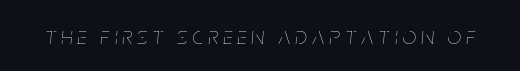
The face looks like a standard text weight, possibly lighter. The words here are not underlined. The rendering applies a slant to the glyphs. Honestly, the letter spacing is so wide it's the main thing you notice.
